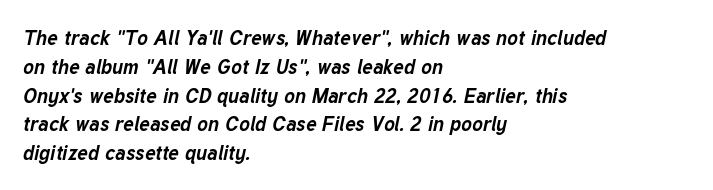
The image shows 20 px bold type, italic (leaning right); set left-aligned, normal line spacing (1.44x), normal letter spacing, not underlined.
